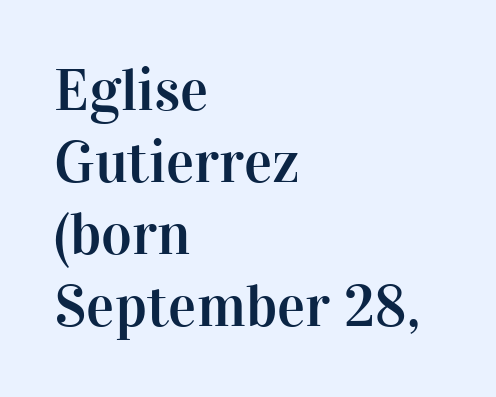
{"serif": "yes", "italic": "no", "width": "normal", "stroke_contrast": "high", "x_height": "medium", "monospaced": "no", "underline": "no", "align": "left", "line_spacing_ratio": 1.22, "letter_spacing": "normal", "letter_spacing_em": 0.0, "glyph_px": 59}
